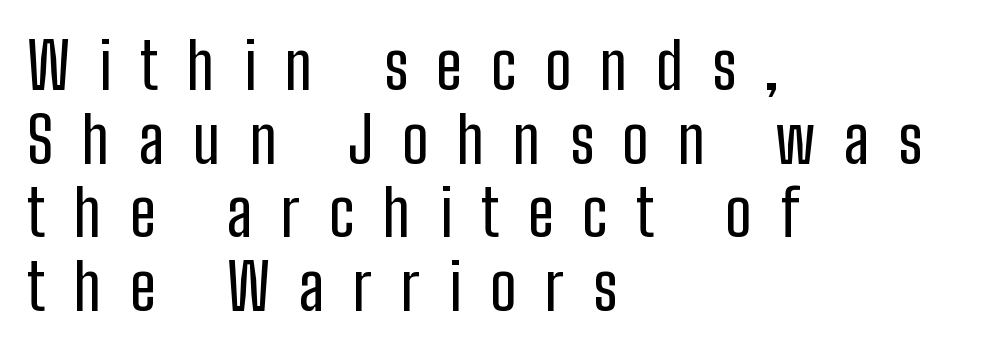
The image shows 64 px condensed sans-serif type, upright; set left-aligned, tight line spacing (1.15x), unusually wide letter spacing (+0.45 em), not underlined; low stroke contrast and a medium x-height.
